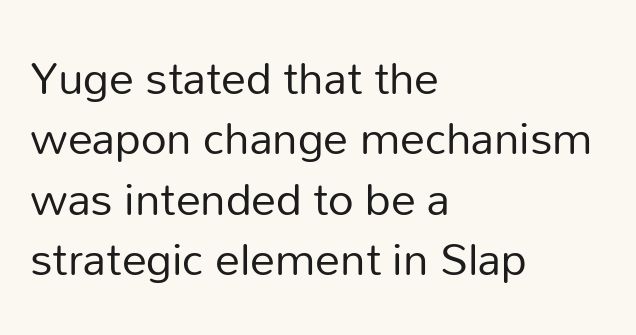
The image shows 50 px regular-weight sans-serif type, upright; set left-aligned, line spacing 1.21x, normal letter spacing, not underlined; low stroke contrast and a medium x-height.
